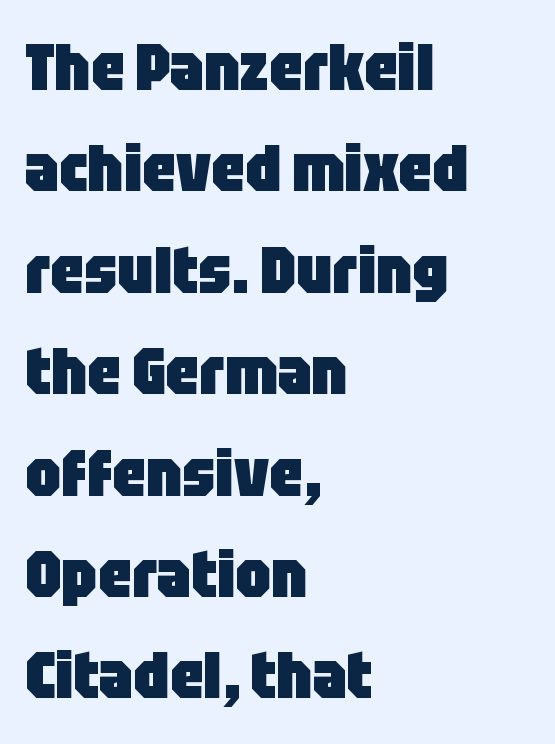
{"serif": "no", "italic": "no", "bold": "yes", "weight": "heavy", "width": "condensed", "stroke_contrast": "low", "x_height": "large", "monospaced": "no", "underline": "no", "align": "left", "line_spacing": "normal", "line_spacing_ratio": 1.56, "letter_spacing": "normal", "letter_spacing_em": 0.0, "glyph_px": 65}
